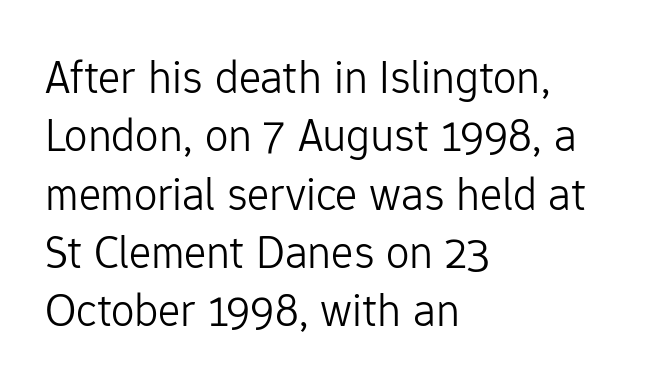
Q: Is the text bold? A: No.
Q: Is the text italic (slanted)? A: No, it is upright.
Q: Is the typeface a serif or a sans-serif typeface? A: Sans-serif.
Q: Is the text underlined? A: No.
Q: How is the paragraph aligned? A: Left-aligned.
Q: Is the spacing between letters normal or unusually wide? A: Normal.
Q: Width (condensed, normal, or wide)? A: Normal.
Q: Stroke contrast? A: Low.
Q: x-height? A: Medium.
Q: Monospaced? A: No.
